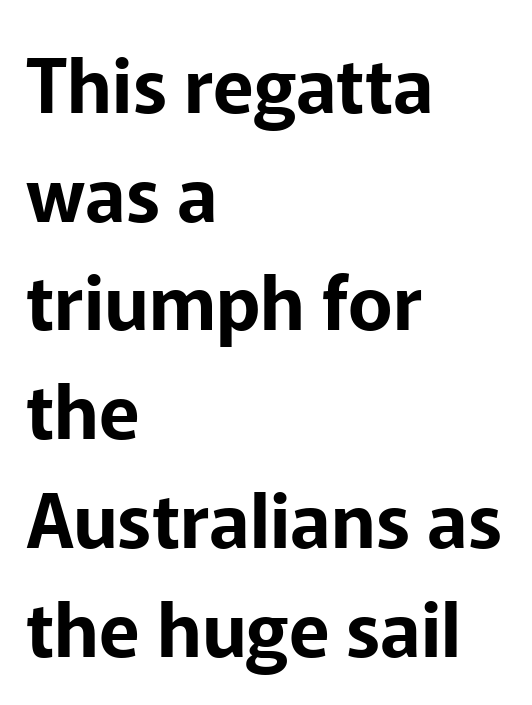
The image shows 75 px sans-serif type, upright; set left-aligned, normal line spacing (1.45x), normal letter spacing, not underlined; low stroke contrast and a medium x-height.
